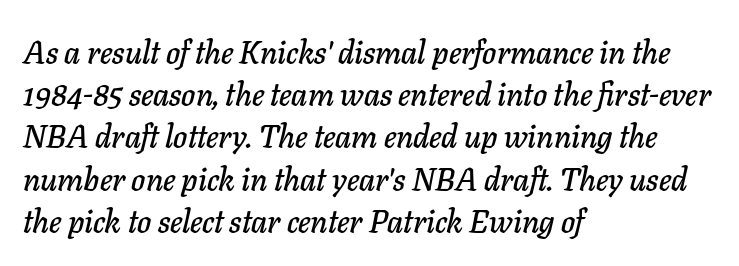
{"italic": "yes", "lean": "right", "slant_degrees": 11, "width": "normal", "stroke_contrast": "low", "x_height": "medium", "monospaced": "no", "underline": "no", "align": "left", "line_spacing": "normal", "line_spacing_ratio": 1.32, "letter_spacing": "normal", "letter_spacing_em": 0.0, "glyph_px": 32}
